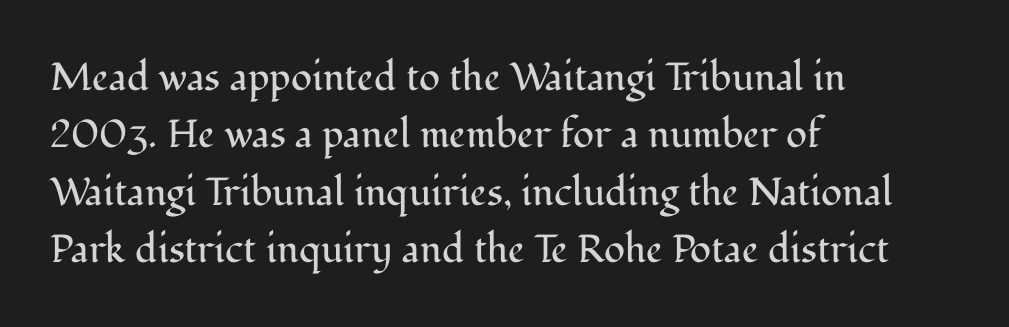
Upright lettering throughout. Left-aligned paragraph, ragged on the right. Interline gaps are of average width in this sample. A quiet, ordinary-to-light weight characterises the typeface. This rendering leaves character spacing at its baseline value. The passage shown is typeset with a serif family.
